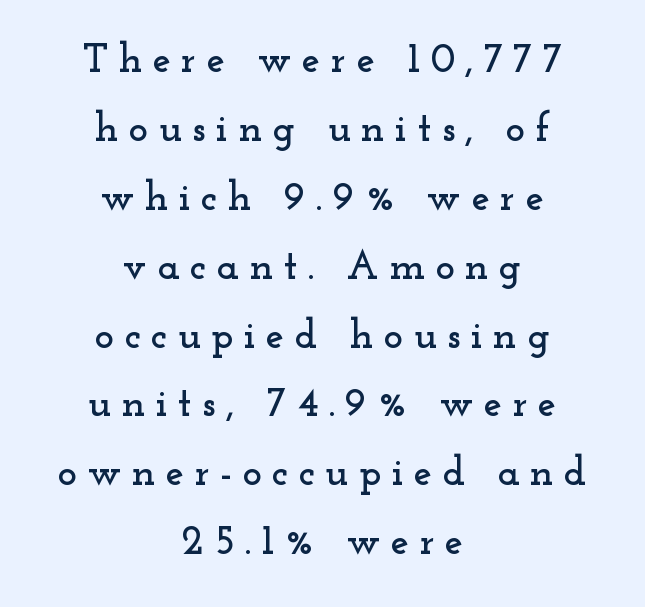
Honestly, the row spacing looks completely unremarkable. Only glyphs here, with clear space below each row. Tracking value appears strongly positive — letters spread wide. Check where the strokes stop: tiny serifs finish them off. Do the characters align in a grid? No, the font is proportional. Ordinary non-slanted type is in use.
